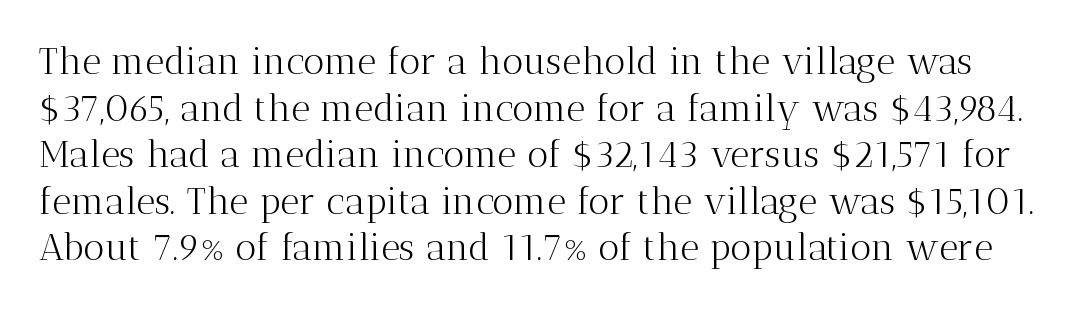
The image shows 37 px light serif type, upright; set normal line spacing (1.26x), normal letter spacing, not underlined; medium stroke contrast and a medium x-height.
